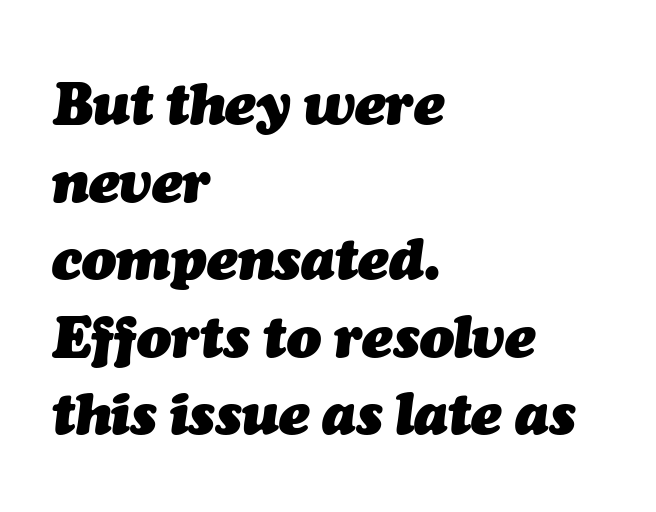
The image shows 57 px heavy type, italic (leaning right); set left-aligned, normal line spacing (1.36x), normal letter spacing, not underlined; medium stroke contrast and a medium x-height.
